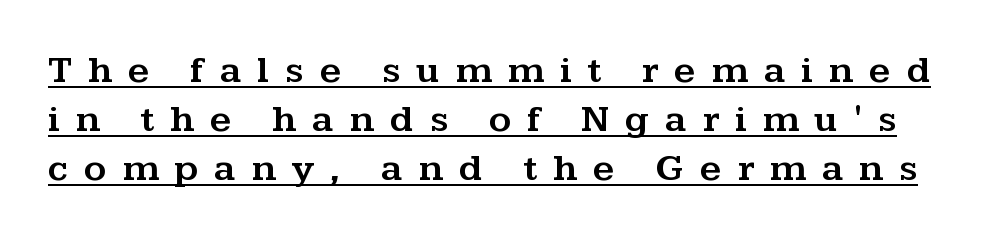
Q: Is the text italic (slanted)? A: No, it is upright.
Q: Is the typeface a serif or a sans-serif typeface? A: Serif.
Q: Is the text underlined? A: Yes.
Q: Is the spacing between letters normal or unusually wide? A: Unusually wide.
Q: Is the spacing between lines tight, normal or loose? A: Normal.
Q: Width (condensed, normal, or wide)? A: Wide.
Q: Stroke contrast? A: Medium.
Q: x-height? A: Medium.
Q: Monospaced? A: No.
